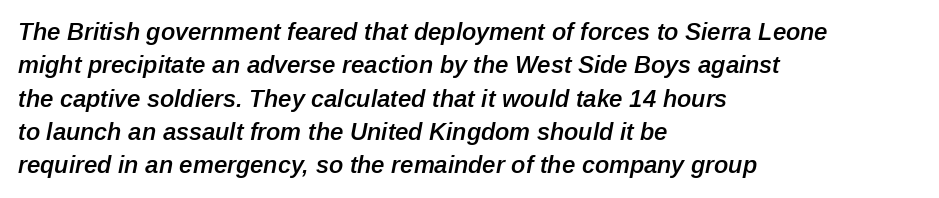
{"italic": "yes", "lean": "right", "slant_degrees": 12, "bold": "semi", "underline": "no", "align": "left", "line_spacing": "normal", "line_spacing_ratio": 1.39, "letter_spacing": "normal", "letter_spacing_em": 0.0, "glyph_px": 24}
